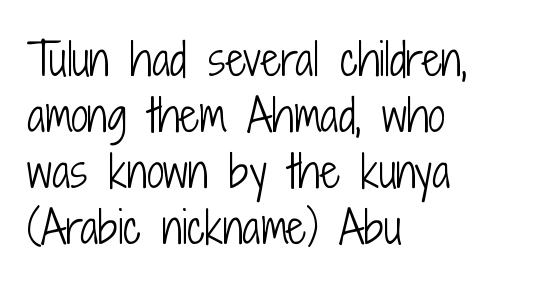
{"serif": "no", "italic": "no", "bold": "no", "weight": "light", "width": "condensed", "stroke_contrast": "low", "x_height": "medium", "monospaced": "no", "underline": "no", "align": "left", "line_spacing": "normal", "line_spacing_ratio": 1.3, "letter_spacing": "normal", "letter_spacing_em": 0.0, "glyph_px": 43}
